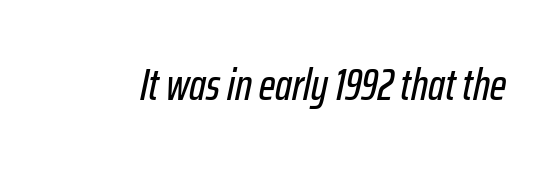
Q: Is the text italic (slanted)? A: Yes, it leans right by about 12 degrees.
Q: Is the text underlined? A: No.
Q: Is the spacing between letters normal or unusually wide? A: Normal.
Q: Width (condensed, normal, or wide)? A: Condensed.
Q: Stroke contrast? A: Low.
Q: x-height? A: Medium.
Q: Monospaced? A: No.
